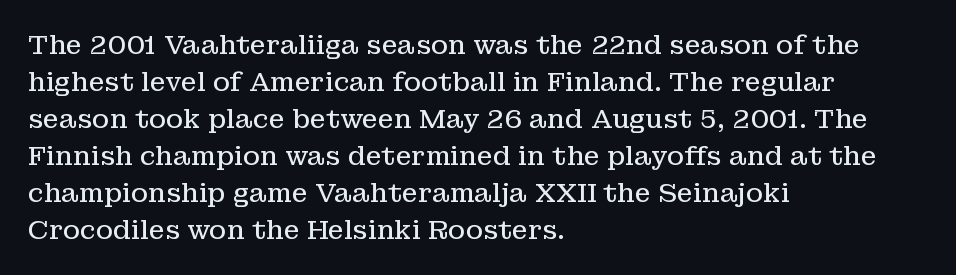
Rule under the text: the space is simply empty. The tracking reads as untouched default to a designer's eye. Compared with a typical body face, this is equally light or lighter still. A student would call this left alignment; a typographer would say flush left, rag right. The rows are spaced the way most documents space them.
